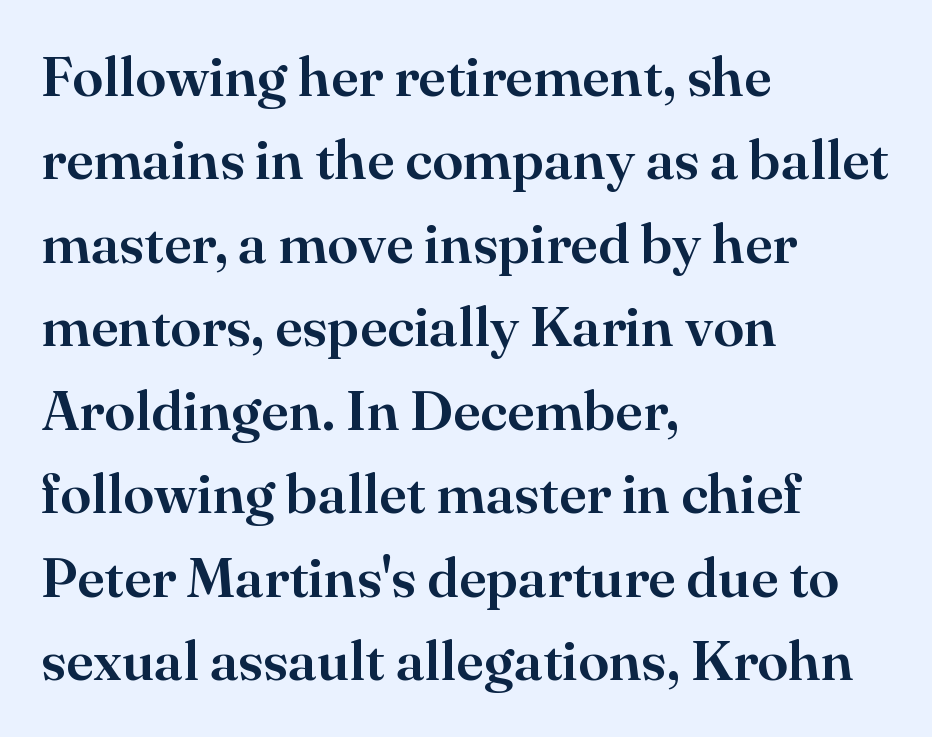
Clear beneath every line of the passage. The letterforms sit shoulder to shoulder at normal distance. Characters remain perfectly vertical along every line. Caption: multi-line text, flush left, ragged right.
